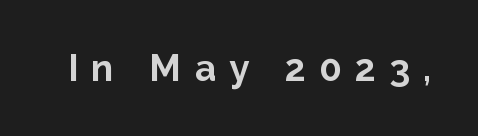
{"serif": "no", "italic": "no", "bold": "yes", "weight": "bold", "width": "normal", "stroke_contrast": "low", "x_height": "medium", "monospaced": "no", "underline": "no", "letter_spacing": "wide", "letter_spacing_em": 0.36, "glyph_px": 37}
